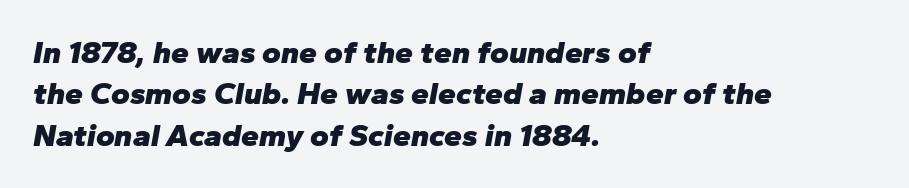
Q: Is the text bold? A: Yes.
Q: Is the text italic (slanted)? A: Yes, it leans right by about 10 degrees.
Q: Is the text underlined? A: No.
Q: How is the paragraph aligned? A: Left-aligned.
Q: Is the spacing between letters normal or unusually wide? A: Normal.
Q: Is the spacing between lines tight, normal or loose? A: Normal.
Q: Width (condensed, normal, or wide)? A: Normal.
Q: Stroke contrast? A: Low.
Q: x-height? A: Medium.
Q: Monospaced? A: No.
